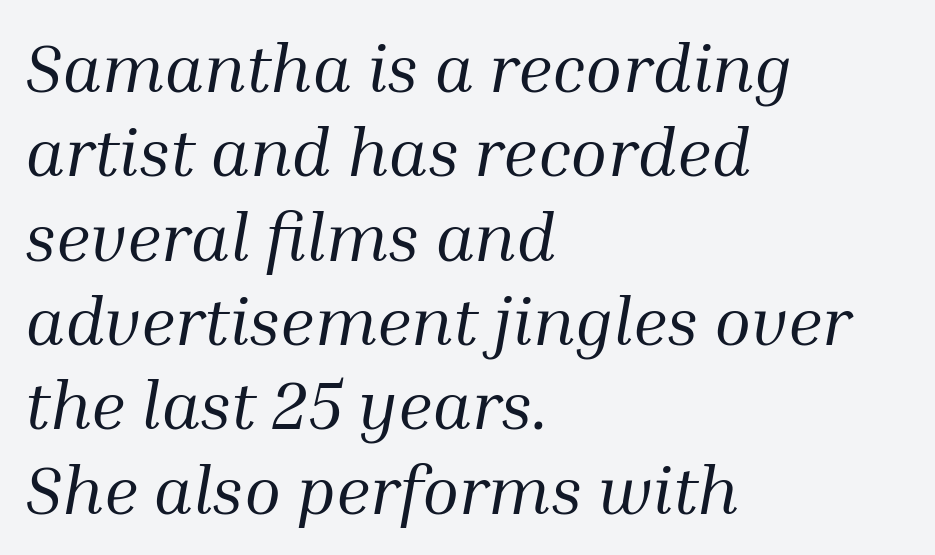
{"serif": "yes", "italic": "yes", "lean": "right", "slant_degrees": 10, "bold": "no", "weight": "regular", "width": "normal", "stroke_contrast": "medium", "x_height": "medium", "monospaced": "no", "underline": "no", "align": "left", "line_spacing_ratio": 1.24, "letter_spacing": "normal", "letter_spacing_em": 0.0, "glyph_px": 68}
